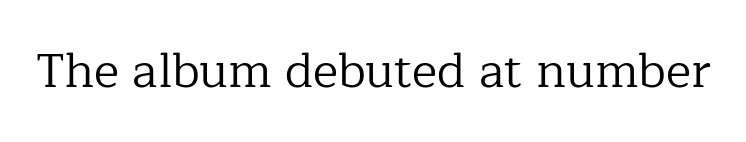
The image shows 48 px regular-weight serif type, upright; set normal letter spacing, not underlined; low stroke contrast and a medium x-height.
